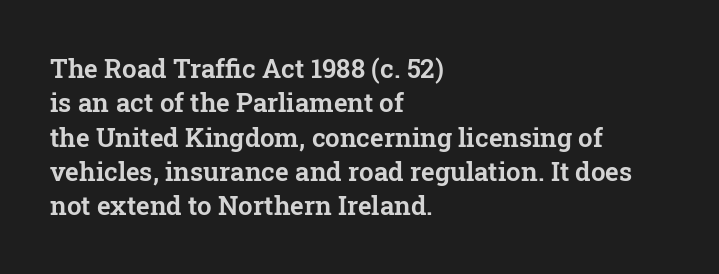
Q: Is the text italic (slanted)? A: No, it is upright.
Q: Is the text underlined? A: No.
Q: How is the paragraph aligned? A: Left-aligned.
Q: Is the spacing between letters normal or unusually wide? A: Normal.
Q: Is the spacing between lines tight, normal or loose? A: Normal.
